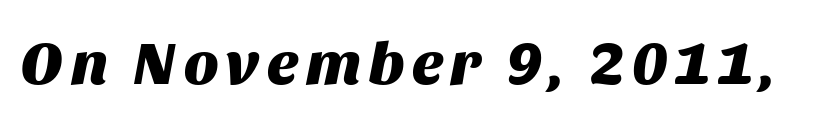
Q: Is the text bold? A: Yes.
Q: Is the text italic (slanted)? A: Yes, it leans right by about 11 degrees.
Q: Is the text underlined? A: No.
Q: Width (condensed, normal, or wide)? A: Normal.
Q: Stroke contrast? A: Medium.
Q: x-height? A: Large.
Q: Monospaced? A: No.
